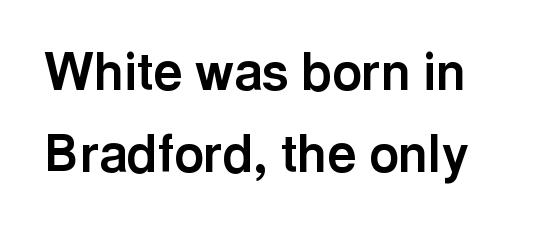
Q: Is the text bold? A: Yes.
Q: Is the text italic (slanted)? A: No, it is upright.
Q: Is the typeface a serif or a sans-serif typeface? A: Sans-serif.
Q: Is the text underlined? A: No.
Q: Is the spacing between letters normal or unusually wide? A: Normal.
Q: Is the spacing between lines tight, normal or loose? A: Normal.
Q: Width (condensed, normal, or wide)? A: Normal.
Q: x-height? A: Medium.
Q: Monospaced? A: No.
